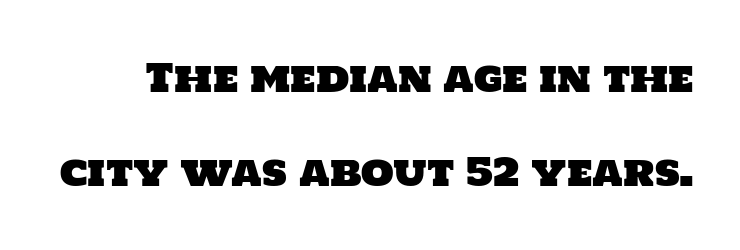
{"serif": "no", "width": "normal", "stroke_contrast": "low", "x_height": "large", "monospaced": "no", "underline": "no", "line_spacing": "loose", "line_spacing_ratio": 2.48, "letter_spacing": "normal", "letter_spacing_em": 0.0, "glyph_px": 38}
